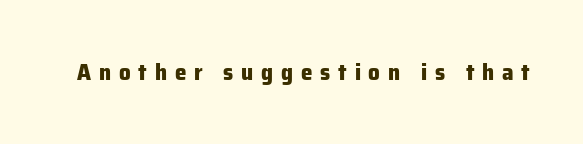
Q: Is the text bold? A: Yes.
Q: Is the text italic (slanted)? A: No, it is upright.
Q: Is the text underlined? A: No.
Q: Is the spacing between letters normal or unusually wide? A: Unusually wide.
